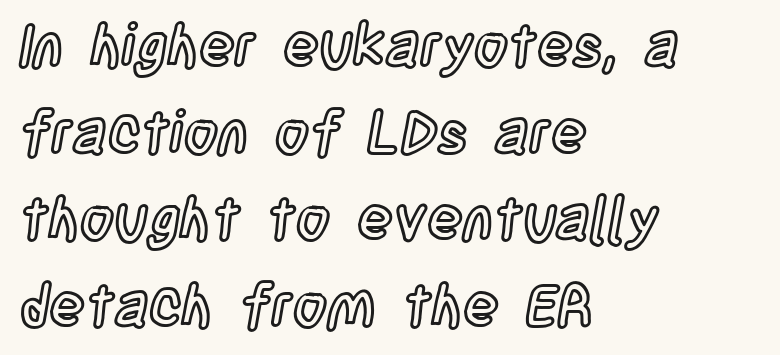
The vertical gap from one line to the next is medium. Casual observation: everything's shoved over to the left. The gap between lines stays unmarked.
